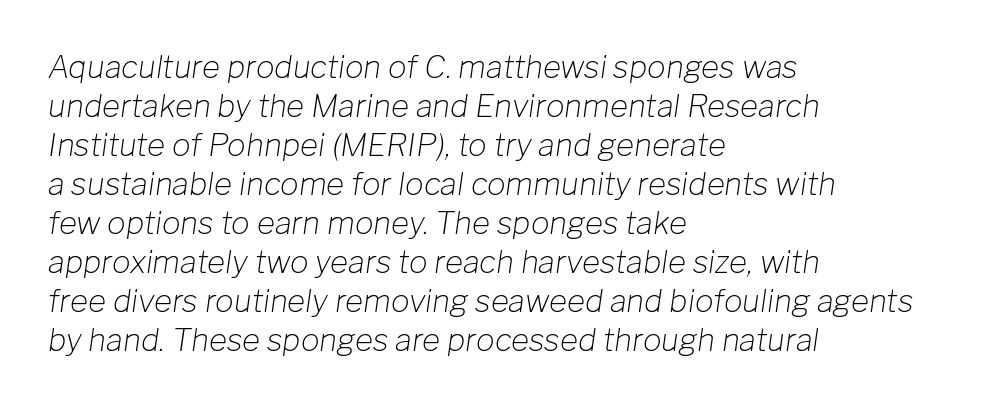
Leading: standard. The typography opts for an oblique posture over an upright one. Descenders are the only things crossing below the line. Is this a fixed-width face? No — the glyphs have proportional, varying widths. The typeface has the unassuming heft of standard copy or less. Look at the tracking — it's just the regular setting, nothing added.
